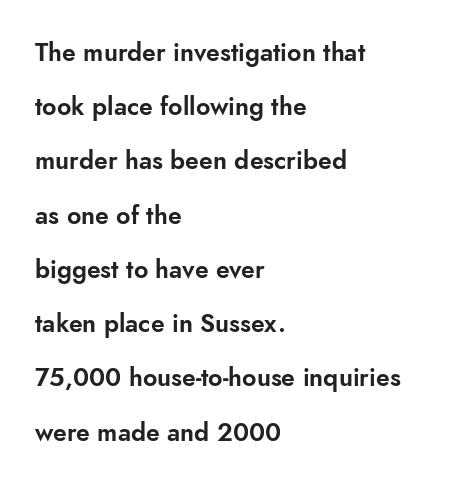
{"italic": "no", "underline": "no", "align": "left", "line_spacing": "loose", "line_spacing_ratio": 2.17, "letter_spacing": "normal", "letter_spacing_em": 0.0, "glyph_px": 25}
